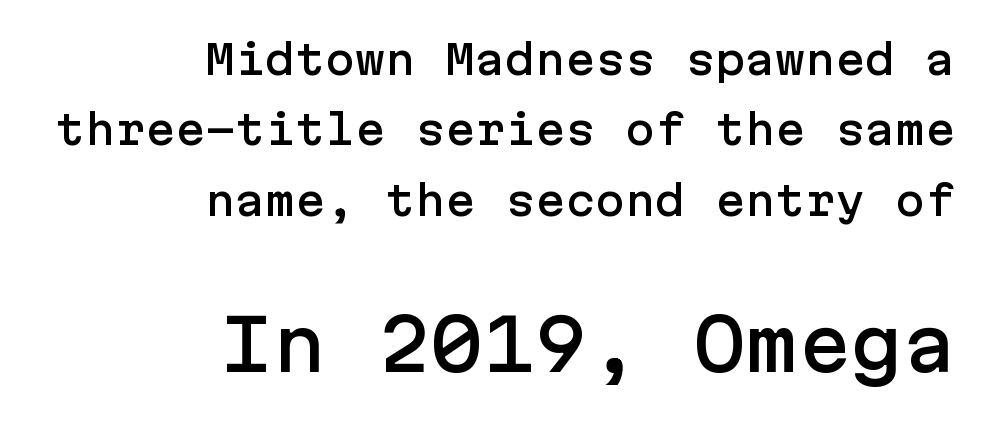
Visually, the bottom section dominates because its glyphs are scaled up. Caption: standard tracking, unaltered. This sample is right-justified, so line beginnings fall wherever the words allow. If you drew a line through each stem, it would be perfectly vertical. Glance below the letters and you will spot only blank space.
